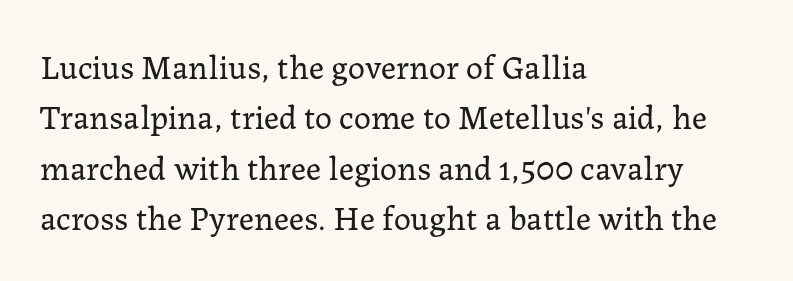
Think of a printed novel: that variable character pitch is what you see here. Words float on clear page, feet unadorned. Italic: no, the glyphs are upright roman. This sample is left-justified, so line endings fall wherever the words run out. The rendering uses a moderate line-height, typical for paragraphs.
